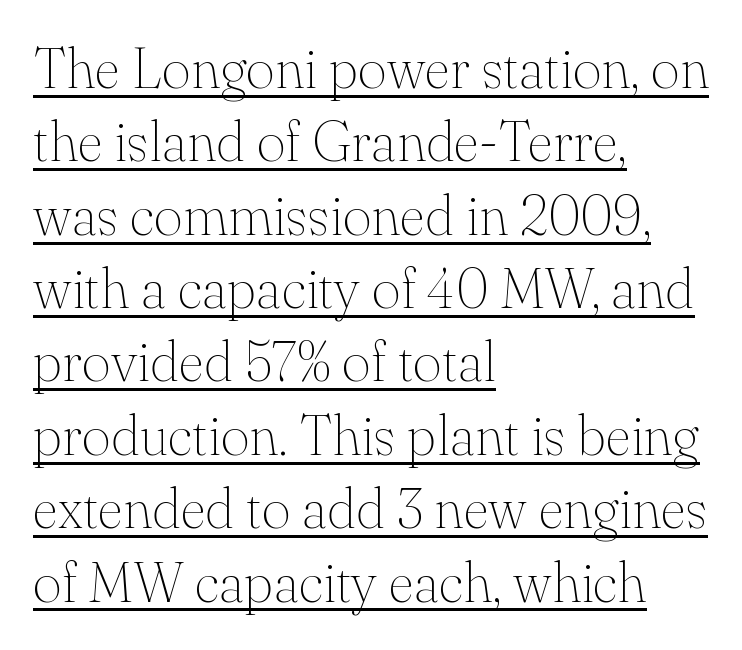
The weight would be labelled regular, book, light, or lighter still. A typesetter would call this leading conventional body-copy spacing. Quick note: not italic, upright. The letters advance in unequal steps, a hallmark of proportional type. Is this a sans? No — the strokes have serifs. The rendered words wear a rule along their underside.
